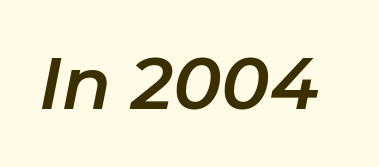
Q: Is the text italic (slanted)? A: Yes, it leans right by about 11 degrees.
Q: Is the text underlined? A: No.
Q: Is the spacing between letters normal or unusually wide? A: Normal.
Q: Width (condensed, normal, or wide)? A: Normal.
Q: Stroke contrast? A: Low.
Q: x-height? A: Medium.
Q: Monospaced? A: No.
